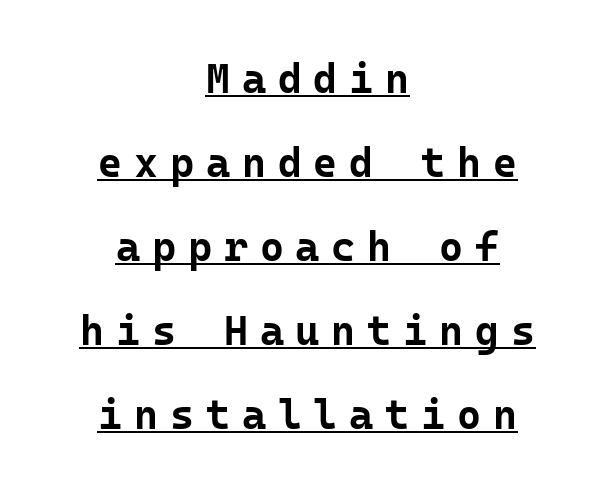
Q: Is the text bold? A: Yes.
Q: Is the text italic (slanted)? A: No, it is upright.
Q: Is the typeface a serif or a sans-serif typeface? A: Sans-serif.
Q: Is the text underlined? A: Yes.
Q: How is the paragraph aligned? A: Centered.
Q: Is the spacing between letters normal or unusually wide? A: Unusually wide.
Q: Is the spacing between lines tight, normal or loose? A: Loose.
Q: Width (condensed, normal, or wide)? A: Normal.
Q: Stroke contrast? A: Low.
Q: x-height? A: Medium.
Q: Monospaced? A: Yes.
